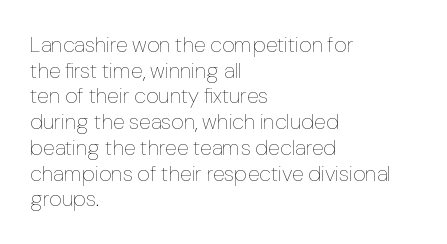
{"italic": "no", "bold": "no", "underline": "no", "align": "left", "line_spacing_ratio": 1.17, "letter_spacing": "normal", "letter_spacing_em": 0.0, "glyph_px": 22}
